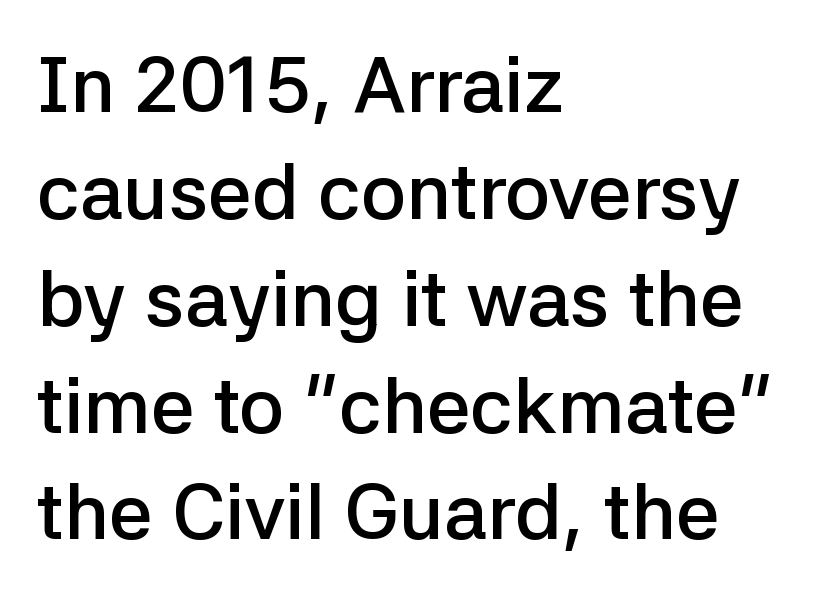
{"serif": "no", "italic": "no", "bold": "semi", "weight": "semibold", "width": "normal", "stroke_contrast": "low", "x_height": "medium", "monospaced": "no", "underline": "no", "align": "left", "line_spacing": "normal", "line_spacing_ratio": 1.37, "letter_spacing": "normal", "letter_spacing_em": 0.0, "glyph_px": 78}
